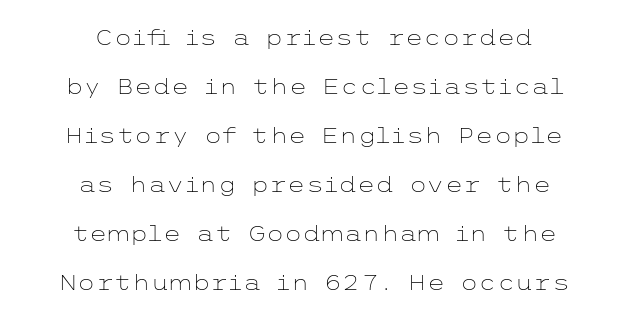
{"italic": "no", "bold": "no", "underline": "no", "align": "center", "line_spacing": "loose", "line_spacing_ratio": 2.33, "letter_spacing": "normal", "letter_spacing_em": 0.0, "glyph_px": 21}
